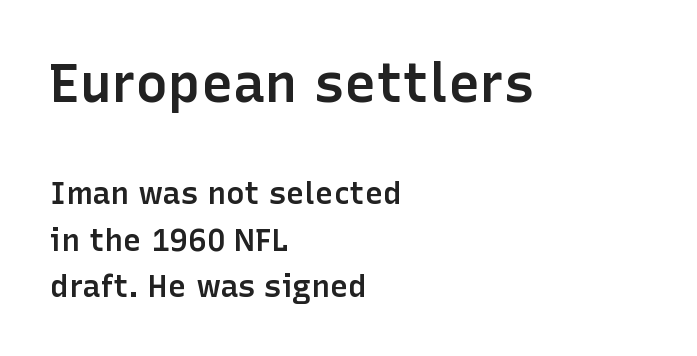
{"serif": "no", "italic": "no", "bold": "semi", "weight": "semibold", "width": "normal", "stroke_contrast": "low", "x_height": "medium", "monospaced": "no", "underline": "no", "align": "left", "line_spacing": "normal", "line_spacing_ratio": 1.5, "letter_spacing": "normal", "letter_spacing_em": 0.0, "larger_block": "first", "size_ratio": 1.74, "glyph_px": 54}
